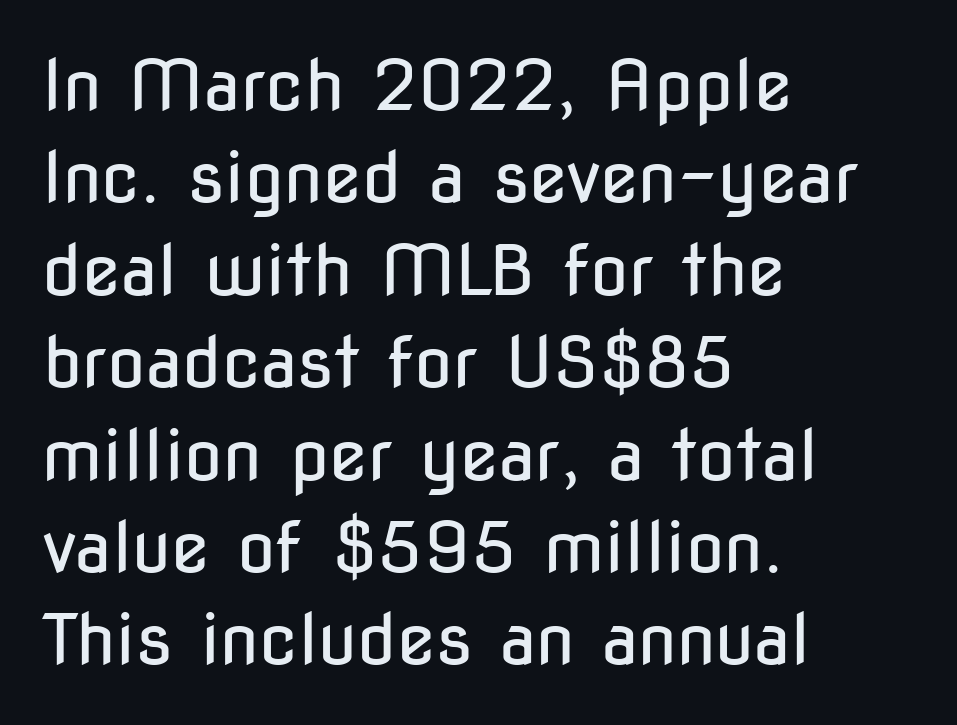
{"serif": "no", "italic": "no", "bold": "no", "weight": "regular", "width": "condensed", "stroke_contrast": "low", "x_height": "medium", "monospaced": "no", "underline": "no", "align": "left", "line_spacing": "normal", "line_spacing_ratio": 1.32, "letter_spacing": "normal", "letter_spacing_em": 0.0, "glyph_px": 70}
